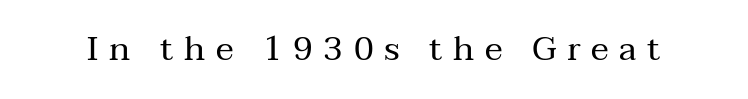
Q: Is the text bold? A: No.
Q: Is the text italic (slanted)? A: No, it is upright.
Q: Is the typeface a serif or a sans-serif typeface? A: Serif.
Q: Is the text underlined? A: No.
Q: Is the spacing between letters normal or unusually wide? A: Unusually wide.
Q: Width (condensed, normal, or wide)? A: Normal.
Q: Stroke contrast? A: Medium.
Q: x-height? A: Medium.
Q: Monospaced? A: No.
